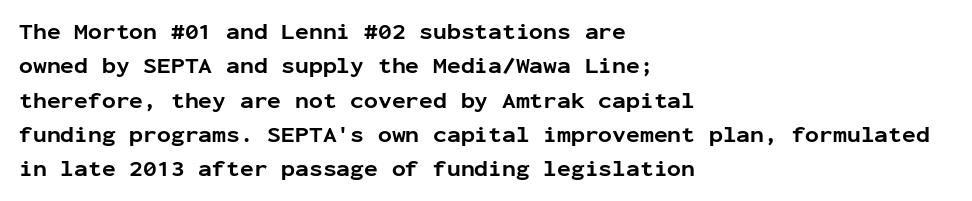
The space directly below the letters is spotless. Interline gaps are of average width in this sample. Ascenders rise straight up at ninety degrees. The rendering anchors every line to the left-hand side. The horizontal fit of the characters is conventional and even. The sample has been set heavy, in full bold.
